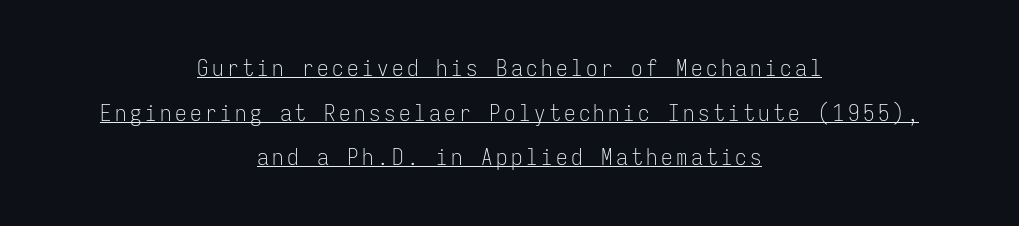
{"italic": "no", "bold": "no", "underline": "yes", "align": "center", "line_spacing": "loose", "line_spacing_ratio": 1.94, "glyph_px": 23}
